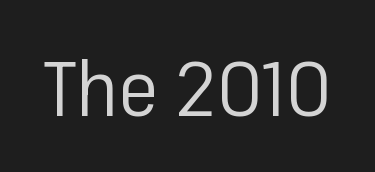
The image shows 76 px regular-weight sans-serif type, upright; set normal letter spacing, not underlined; low stroke contrast and a medium x-height.
